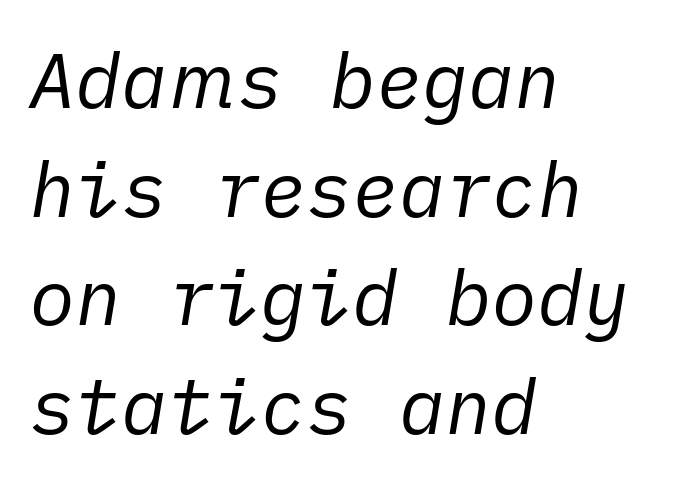
Q: Is the text bold? A: No.
Q: Is the text italic (slanted)? A: Yes, it leans right by about 10 degrees.
Q: Is the text underlined? A: No.
Q: How is the paragraph aligned? A: Left-aligned.
Q: Is the spacing between letters normal or unusually wide? A: Normal.
Q: Is the spacing between lines tight, normal or loose? A: Normal.
Q: Width (condensed, normal, or wide)? A: Normal.
Q: Stroke contrast? A: Low.
Q: x-height? A: Medium.
